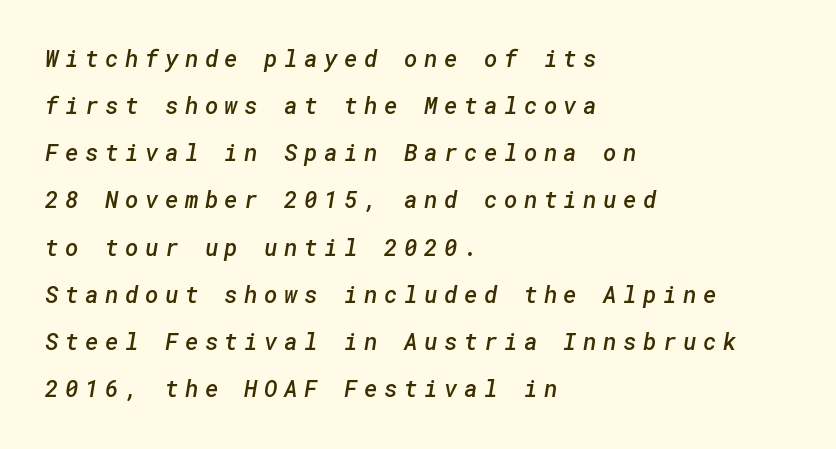
{"bold": "semi", "underline": "no", "align": "left", "line_spacing": "loose", "line_spacing_ratio": 2.05, "letter_spacing": "wide", "letter_spacing_em": 0.28, "glyph_px": 23}
